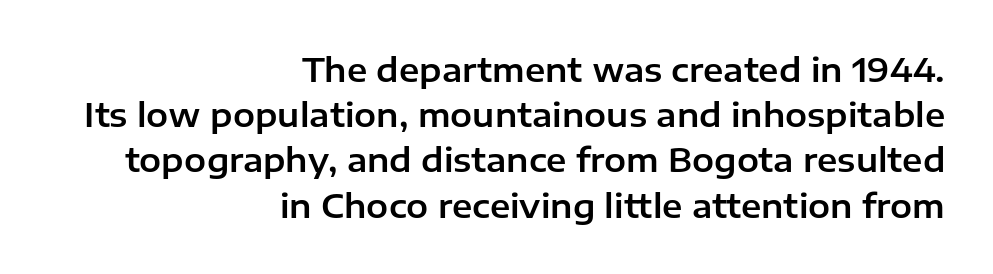
Q: Is the text italic (slanted)? A: No, it is upright.
Q: Is the typeface a serif or a sans-serif typeface? A: Sans-serif.
Q: Is the text underlined? A: No.
Q: How is the paragraph aligned? A: Right-aligned.
Q: Is the spacing between letters normal or unusually wide? A: Normal.
Q: Is the spacing between lines tight, normal or loose? A: Normal.
Q: Width (condensed, normal, or wide)? A: Normal.
Q: Stroke contrast? A: Low.
Q: x-height? A: Medium.
Q: Monospaced? A: No.
